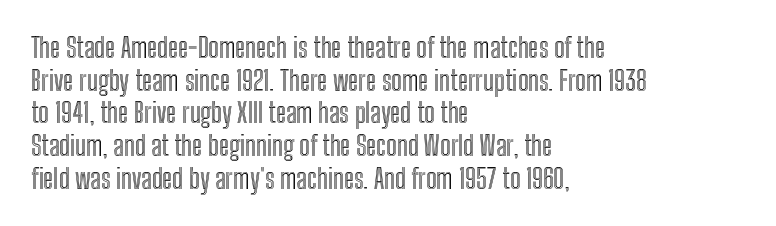
The image shows 27 px text type, upright; set left-aligned, line spacing 1.21x, normal letter spacing, not underlined.
